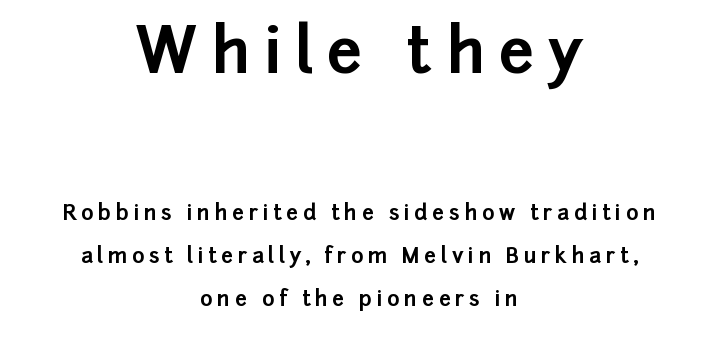
The image shows 63 px bold sans-serif type, upright; set centered, loose line spacing (2.04x), unusually wide letter spacing (+0.22 em), not underlined; the first (top) block is 3.0x larger; low stroke contrast and a medium x-height.
